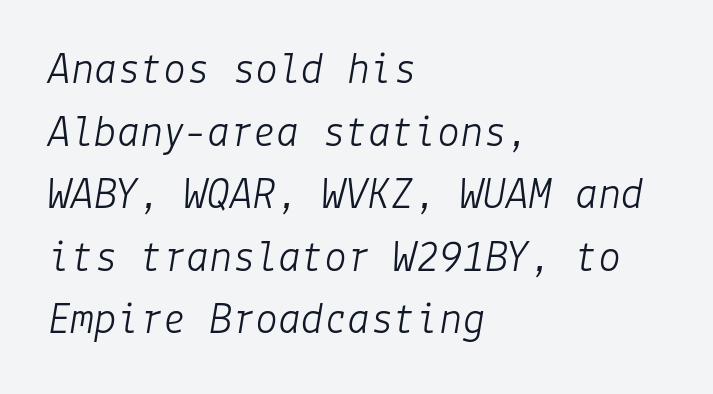
The typesetting does not lean heavy: it is not bold. In CSS terms this would be text-align: left. Whoever set this chose a conventional vertical rhythm. The glyphs are unaccompanied by any horizontal stroke below them. In terms of letterspacing, this is plain default setting. Italic? Definitely — the glyphs are oblique.
